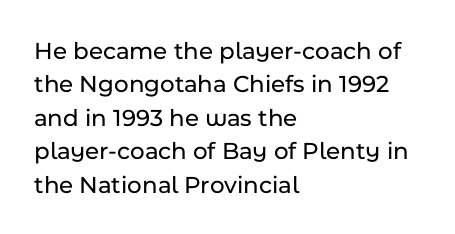
Students, observe: this is what conventionally led text looks like. Observe the ordinary spacing: letters are neighbours, not strangers. Designer's note — italics off, roman on. The specimen omits any rule beneath the text block's lines.
